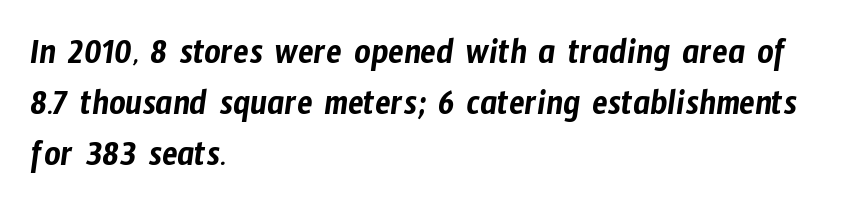
Q: Is the typeface a serif or a sans-serif typeface? A: Sans-serif.
Q: Is the text underlined? A: No.
Q: How is the paragraph aligned? A: Left-aligned.
Q: Is the spacing between letters normal or unusually wide? A: Normal.
Q: Is the spacing between lines tight, normal or loose? A: Normal.
Q: Width (condensed, normal, or wide)? A: Condensed.
Q: Stroke contrast? A: Low.
Q: x-height? A: Medium.
Q: Monospaced? A: No.
